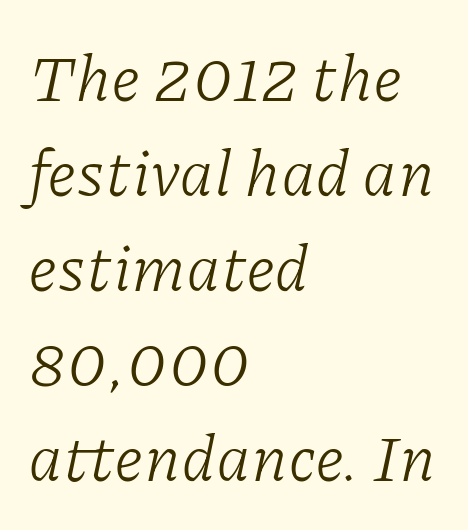
Old-style or modern, the face here clearly has serifs. These lines stack with their left ends in a neat column. Think of a printed novel: that variable character pitch is what you see here. Observe the ordinary spacing: letters are neighbours, not strangers.
